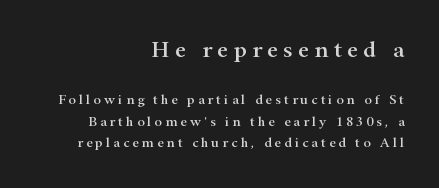
{"italic": "no", "underline": "no", "align": "right", "line_spacing": "normal", "line_spacing_ratio": 1.54, "letter_spacing": "wide", "letter_spacing_em": 0.22, "larger_block": "first", "size_ratio": 1.71, "glyph_px": 24}
